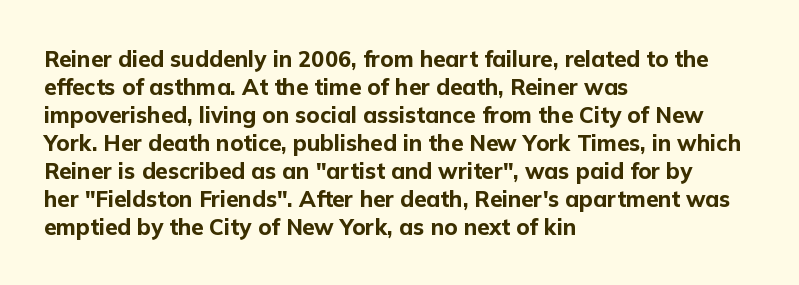
Q: Is the text bold? A: Yes.
Q: Is the text italic (slanted)? A: No, it is upright.
Q: Is the text underlined? A: No.
Q: How is the paragraph aligned? A: Left-aligned.
Q: Is the spacing between letters normal or unusually wide? A: Normal.
Q: Is the spacing between lines tight, normal or loose? A: Normal.
